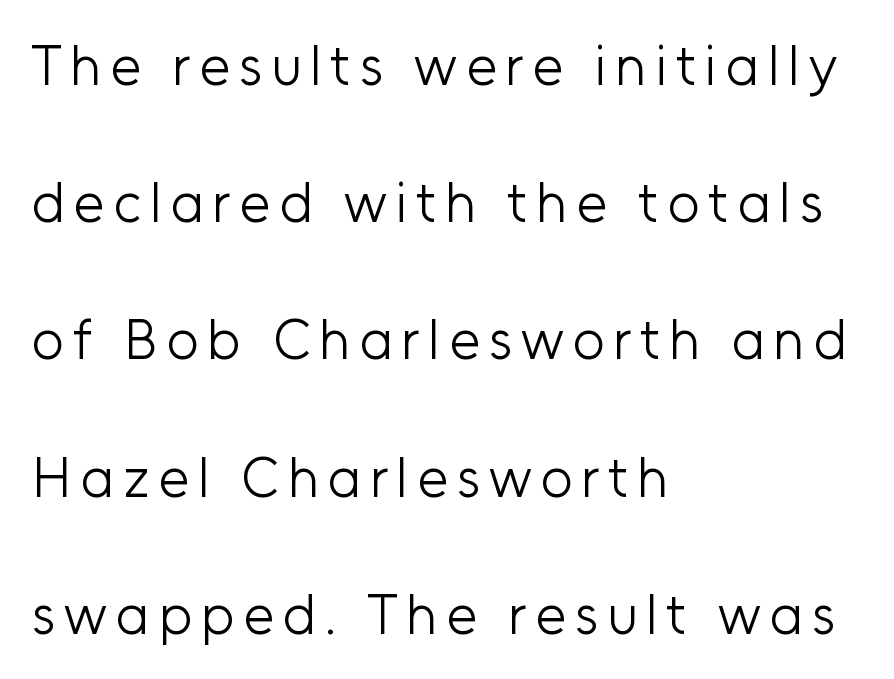
The image shows 56 px light sans-serif type, upright; set left-aligned, loose line spacing (2.45x), not underlined; low stroke contrast and a medium x-height.
